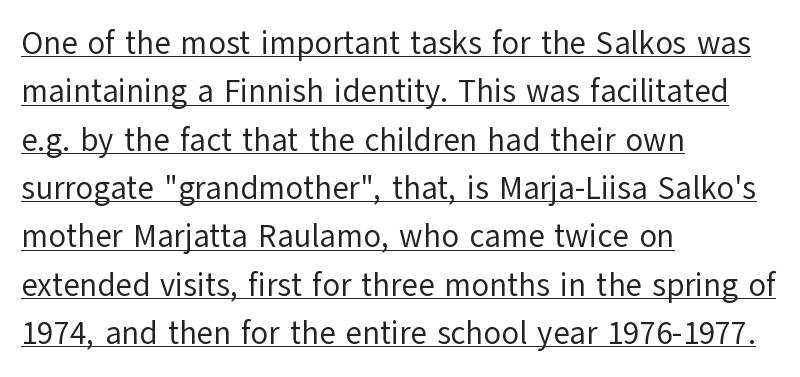
{"serif": "no", "italic": "no", "bold": "no", "weight": "regular", "width": "normal", "stroke_contrast": "low", "x_height": "medium", "monospaced": "no", "underline": "yes", "align": "left", "line_spacing": "normal", "line_spacing_ratio": 1.51, "letter_spacing": "normal", "letter_spacing_em": 0.0, "glyph_px": 32}
